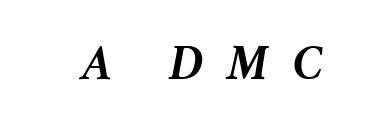
The image shows 49 px semibold type, italic (leaning right); set unusually wide letter spacing (+0.48 em), not underlined; medium stroke contrast and a medium x-height.
